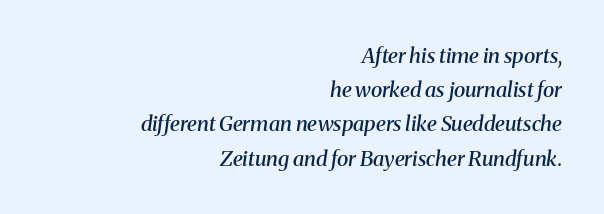
The strip under each line holds only bare page. The passage shown has conventional tracking throughout. Does the lettering tilt? It does — this is italic. The setting favours the right margin, as signatures and pull-quotes sometimes do.
